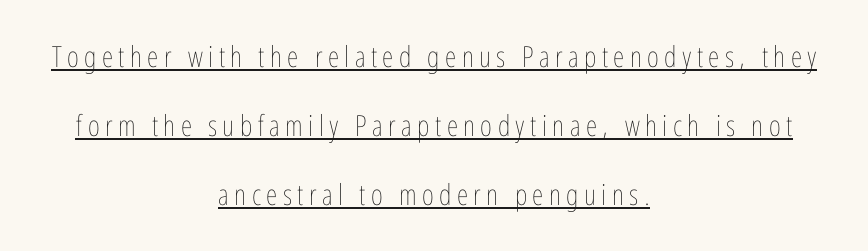
The image shows 29 px thin, condensed type, upright; set centered, loose line spacing (2.38x), underlined; low stroke contrast and a medium x-height.
